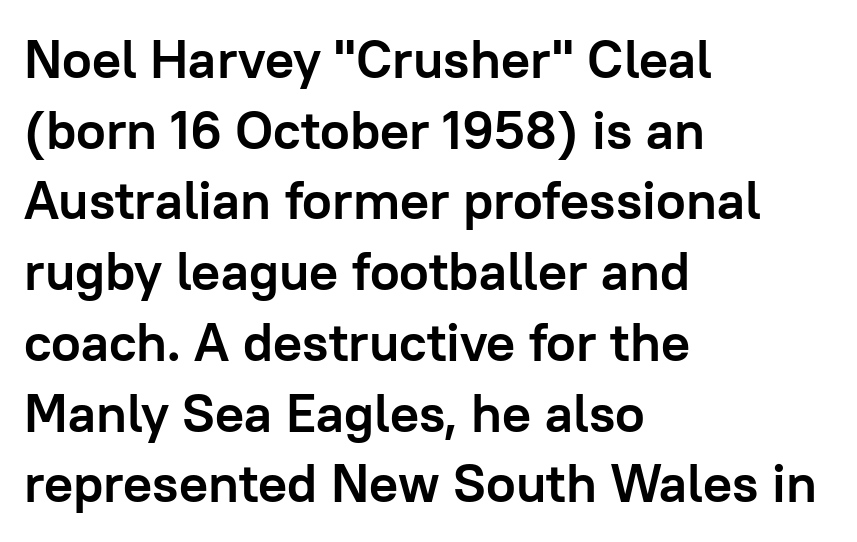
Q: Is the text bold? A: Yes.
Q: Is the text italic (slanted)? A: No, it is upright.
Q: Is the typeface a serif or a sans-serif typeface? A: Sans-serif.
Q: Is the text underlined? A: No.
Q: How is the paragraph aligned? A: Left-aligned.
Q: Is the spacing between letters normal or unusually wide? A: Normal.
Q: Is the spacing between lines tight, normal or loose? A: Normal.
Q: Width (condensed, normal, or wide)? A: Normal.
Q: Stroke contrast? A: Low.
Q: x-height? A: Medium.
Q: Monospaced? A: No.
